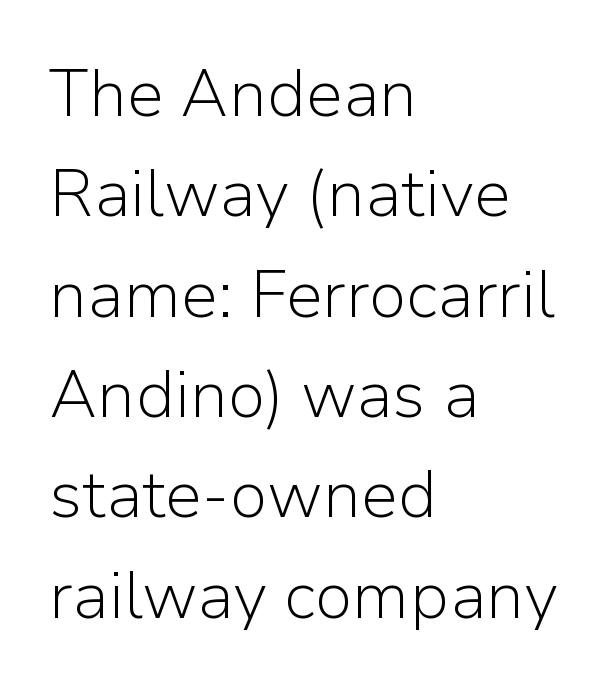
Caption: multi-line text, flush left, ragged right. Stems here are at most as thick as an everyday book face. Each letter's strokes conclude bluntly, with no projecting serifs. Summary of vertical rhythm: regular, with standard interline spacing.
